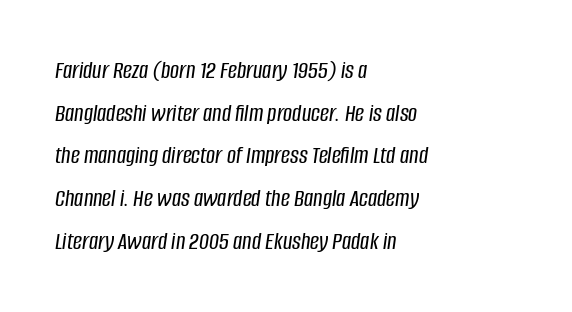
The image shows 25 px text type, italic (leaning right); set left-aligned, line spacing 1.71x, normal letter spacing, not underlined.
